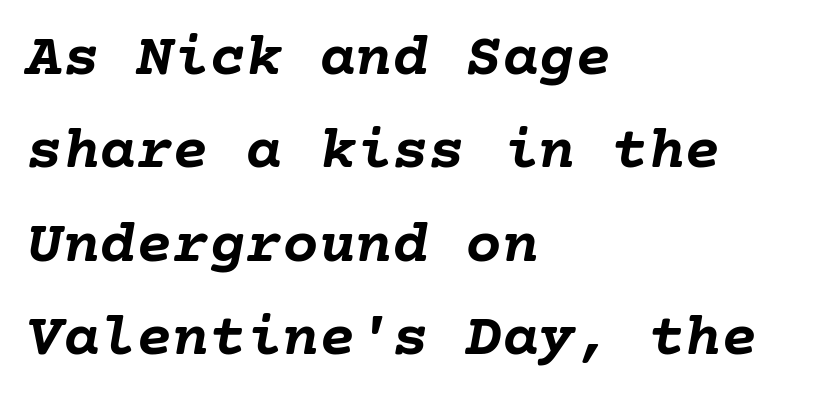
Here the glyphs are tracked normally, forming tight word shapes. The rendering uses a bold face; every stroke is thick and dark. Leading: standard. An italicized treatment has been applied to the whole sample. Any mark beneath the type? The region is blank. The paragraph has a hard left edge and a soft right edge.
